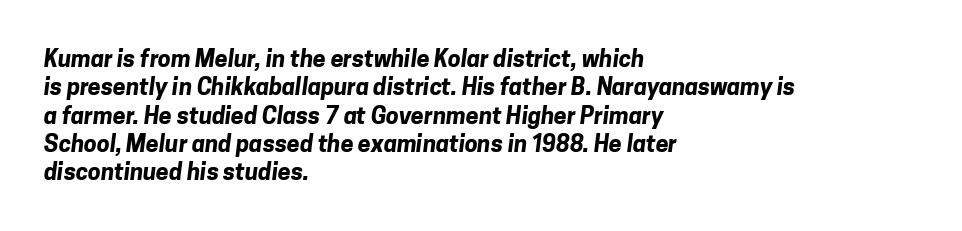
Words appear dense and cohesive because spacing is normal. A classic flush-left, rag-right setting is used for this passage. No word sits above an underline. The sample has been set heavy, in full bold.
